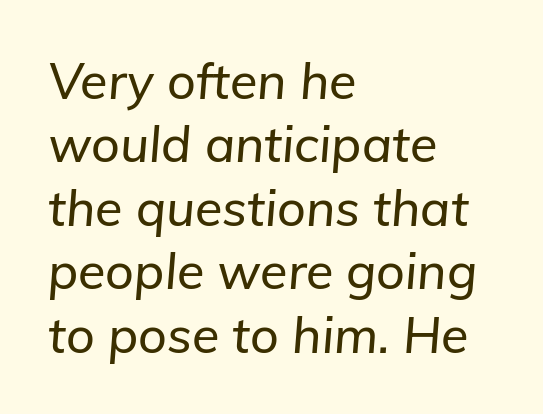
{"italic": "yes", "lean": "right", "slant_degrees": 5, "width": "normal", "stroke_contrast": "low", "x_height": "medium", "monospaced": "no", "underline": "no", "align": "left", "line_spacing": "normal", "line_spacing_ratio": 1.27, "letter_spacing": "normal", "letter_spacing_em": 0.0, "glyph_px": 50}
